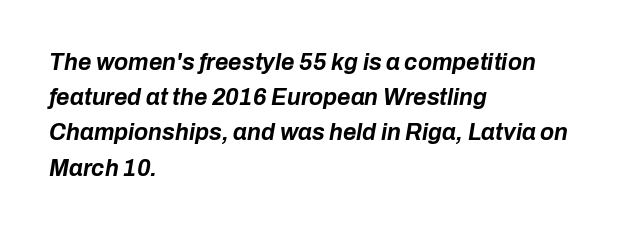
The image shows 23 px bold type, italic (leaning right); set left-aligned, normal line spacing (1.53x), normal letter spacing, not underlined.
